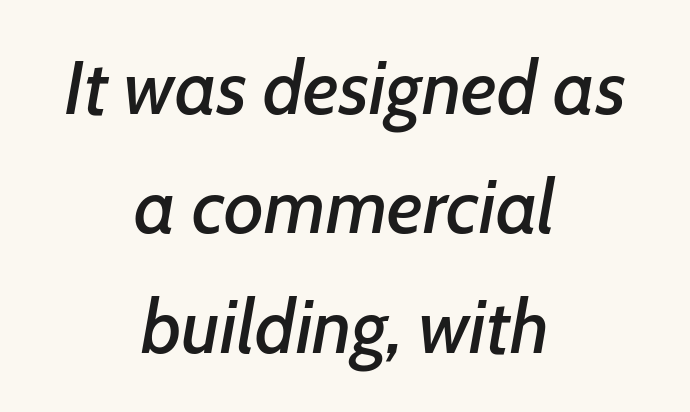
Does the leading feel generous? No, just average. Caption: multi-line text, centered on the measure. The baseline area is clear. You could call the tracking neutral — neither tight nor loose.
